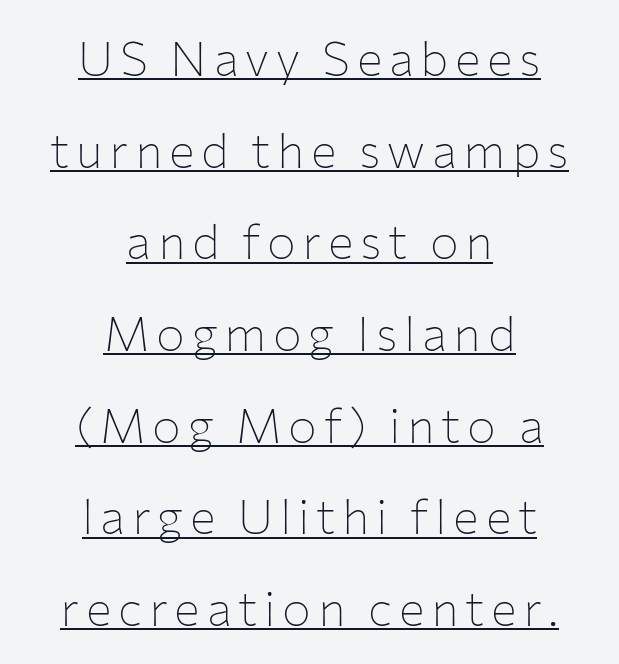
The image shows 48 px thin sans-serif type, upright; set centered, loose line spacing (1.91x), underlined; low stroke contrast and a medium x-height.
